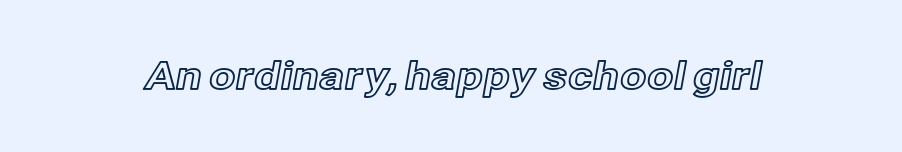
Bare-footed words on every line. Between one letter and the next there's only the usual sliver of space. These lines are rendered in a variable-pitch font.
